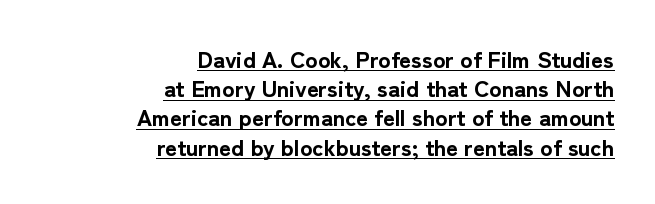
{"italic": "no", "bold": "yes", "underline": "yes", "align": "right", "line_spacing": "normal", "line_spacing_ratio": 1.27, "letter_spacing": "normal", "letter_spacing_em": 0.0, "glyph_px": 23}
